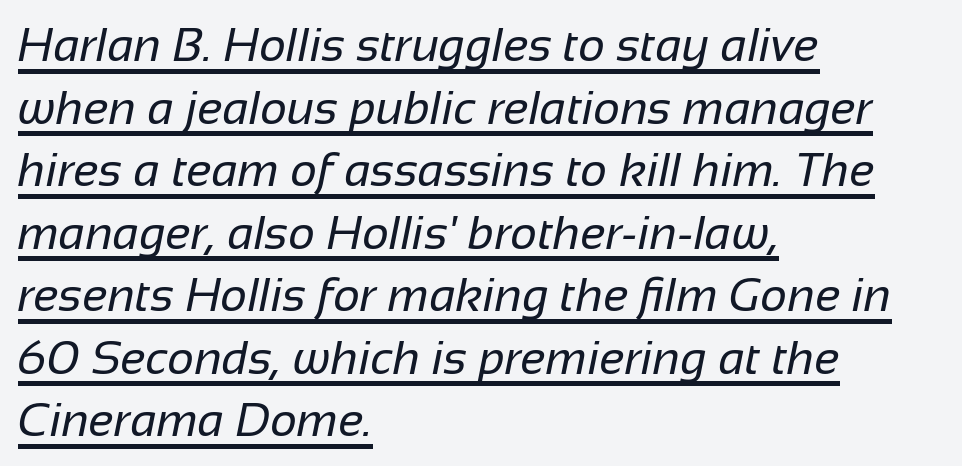
The image shows 47 px regular-weight sans-serif type; set left-aligned, normal line spacing (1.33x), normal letter spacing, underlined; low stroke contrast and a medium x-height.
